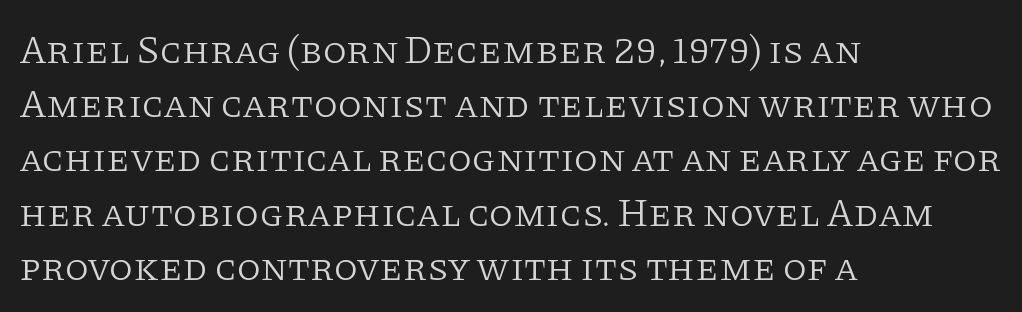
{"serif": "yes", "italic": "no", "bold": "no", "weight": "light", "width": "normal", "stroke_contrast": "low", "x_height": "large", "monospaced": "no", "underline": "no", "align": "left", "line_spacing": "normal", "line_spacing_ratio": 1.39, "letter_spacing": "normal", "letter_spacing_em": 0.0, "glyph_px": 39}
